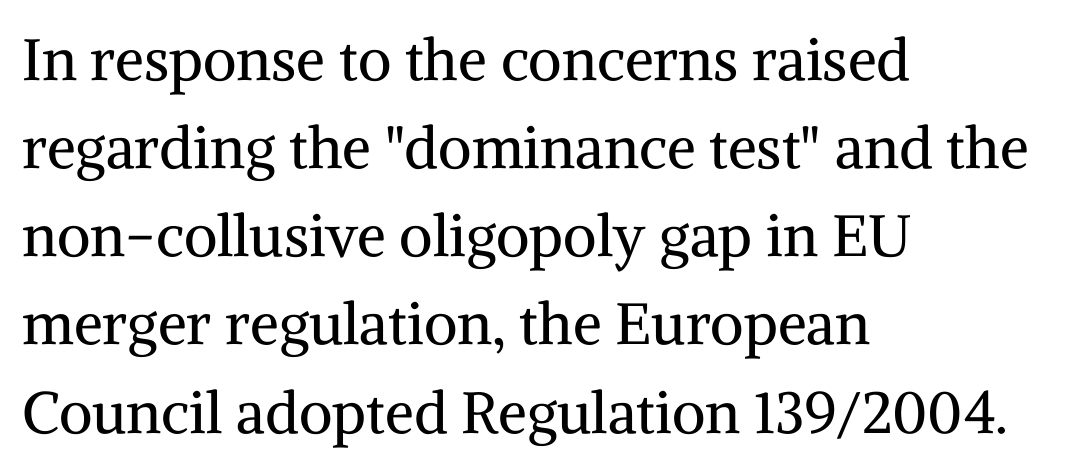
The image shows 58 px regular-weight serif type, upright; set left-aligned, normal line spacing (1.52x), normal letter spacing, not underlined; medium stroke contrast and a medium x-height.
